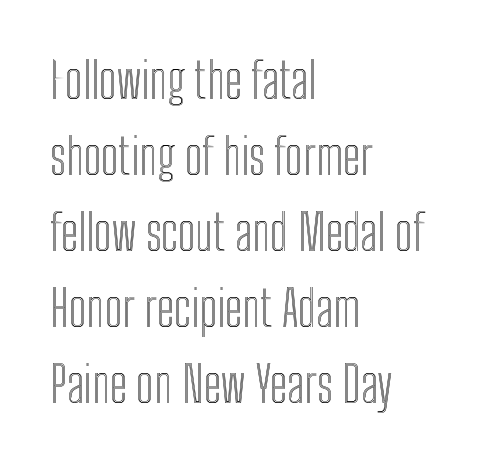
{"italic": "no", "width": "condensed", "x_height": "medium", "monospaced": "no", "underline": "no", "align": "left", "line_spacing": "normal", "line_spacing_ratio": 1.55, "letter_spacing": "normal", "letter_spacing_em": 0.0, "glyph_px": 49}
